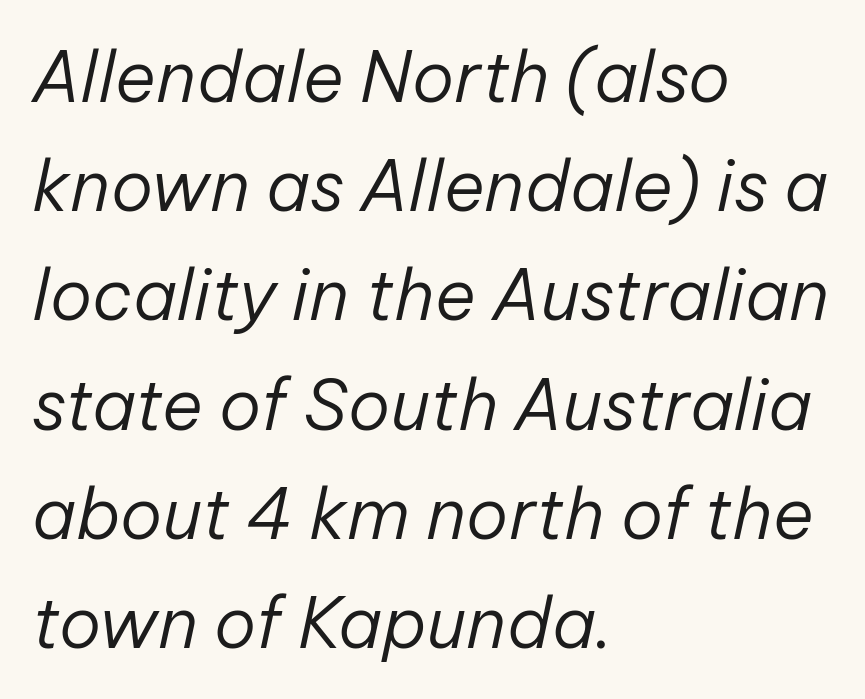
Q: Is the text bold? A: No.
Q: Is the text italic (slanted)? A: Yes, it leans right by about 12 degrees.
Q: Is the text underlined? A: No.
Q: How is the paragraph aligned? A: Left-aligned.
Q: Is the spacing between letters normal or unusually wide? A: Normal.
Q: Is the spacing between lines tight, normal or loose? A: Normal.
Q: Width (condensed, normal, or wide)? A: Normal.
Q: Stroke contrast? A: Low.
Q: x-height? A: Medium.
Q: Monospaced? A: No.
